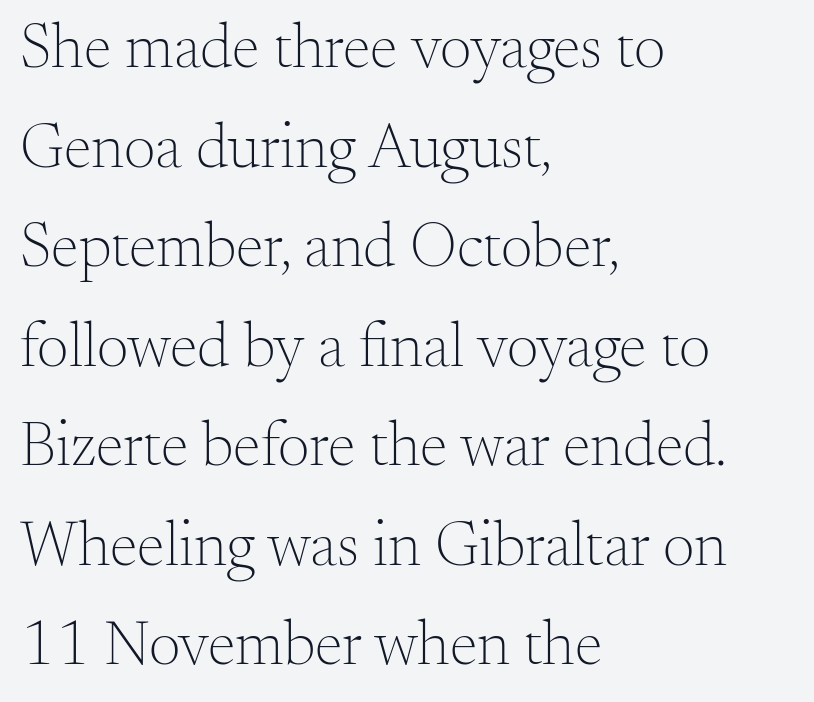
Q: Is the text bold? A: No.
Q: Is the text italic (slanted)? A: No, it is upright.
Q: Is the typeface a serif or a sans-serif typeface? A: Serif.
Q: Is the text underlined? A: No.
Q: How is the paragraph aligned? A: Left-aligned.
Q: Is the spacing between letters normal or unusually wide? A: Normal.
Q: Is the spacing between lines tight, normal or loose? A: Normal.
Q: Width (condensed, normal, or wide)? A: Normal.
Q: Stroke contrast? A: Medium.
Q: x-height? A: Small.
Q: Monospaced? A: No.
